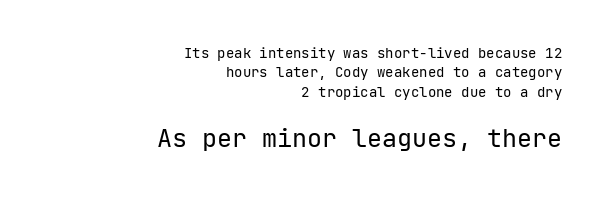
This is the regular roman posture of the typeface. Observe the ordinary spacing: letters are neighbours, not strangers. The face used here appears at its bigger size in the lower chunk. One glance says typical: line gaps are just what's usual. Alignment: flush right.
